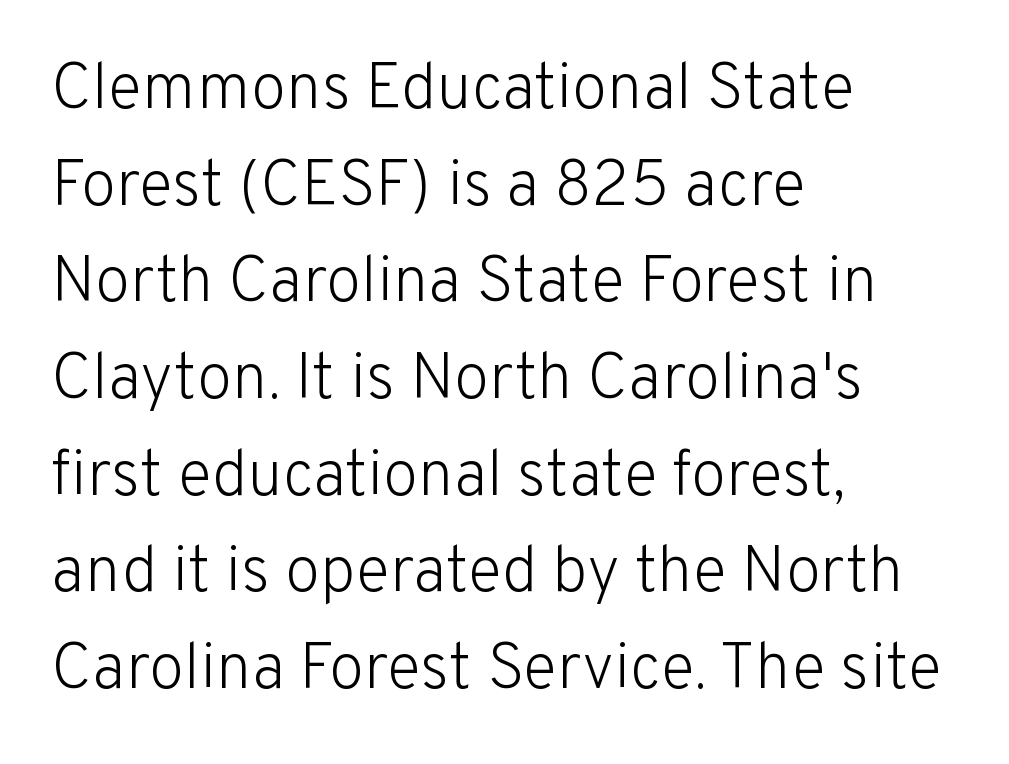
The image shows 64 px light sans-serif type, upright; set left-aligned, normal line spacing (1.51x), normal letter spacing, not underlined; low stroke contrast and a medium x-height.
